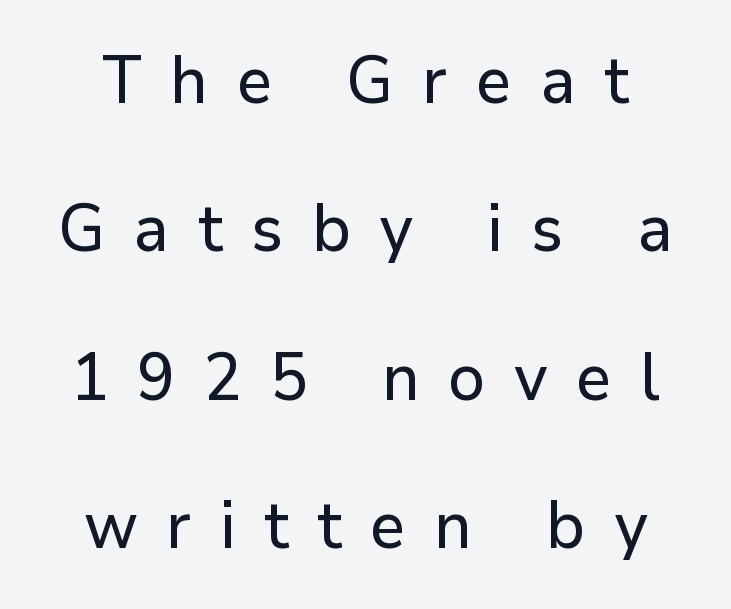
{"serif": "no", "italic": "no", "width": "normal", "stroke_contrast": "low", "x_height": "medium", "monospaced": "no", "underline": "no", "line_spacing": "loose", "line_spacing_ratio": 2.25, "letter_spacing": "wide", "letter_spacing_em": 0.43, "glyph_px": 66}
